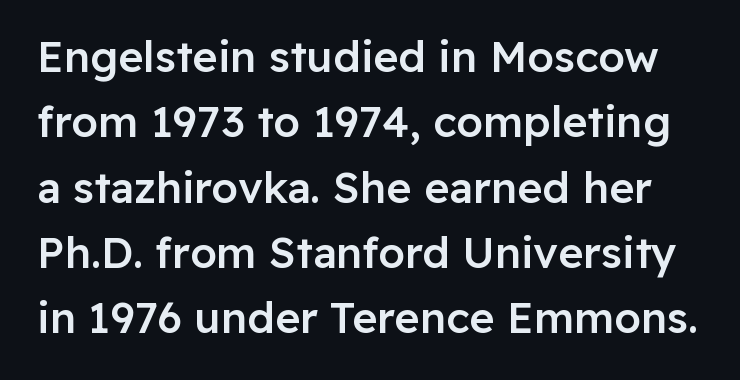
{"serif": "no", "italic": "no", "bold": "semi", "weight": "semibold", "width": "normal", "stroke_contrast": "low", "x_height": "medium", "monospaced": "no", "underline": "no", "line_spacing": "normal", "line_spacing_ratio": 1.52, "letter_spacing": "normal", "letter_spacing_em": 0.0, "glyph_px": 43}
